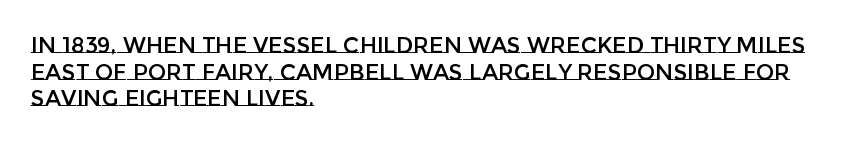
The image shows 22 px text type, upright; set left-aligned, line spacing 1.21x, normal letter spacing, not underlined.
